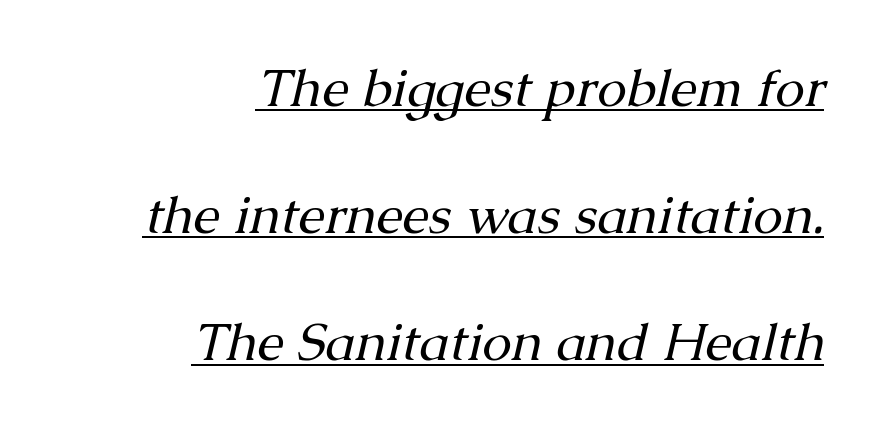
Q: Is the text bold? A: No.
Q: Is the text italic (slanted)? A: Yes, it leans right by about 13 degrees.
Q: Is the typeface a serif or a sans-serif typeface? A: Serif.
Q: Is the text underlined? A: Yes.
Q: How is the paragraph aligned? A: Right-aligned.
Q: Is the spacing between letters normal or unusually wide? A: Normal.
Q: Is the spacing between lines tight, normal or loose? A: Loose.
Q: Width (condensed, normal, or wide)? A: Normal.
Q: Stroke contrast? A: Medium.
Q: x-height? A: Medium.
Q: Monospaced? A: No.
